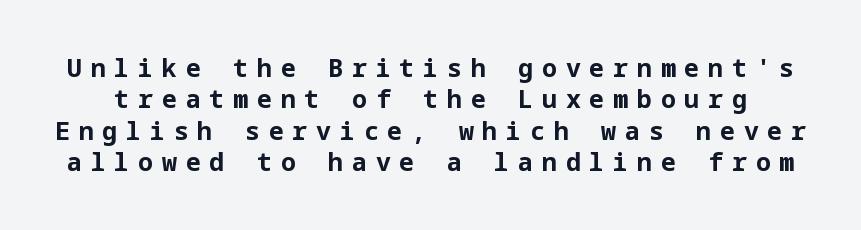
The image shows 25 px bold type, upright; set normal line spacing (1.26x), unusually wide letter spacing (+0.35 em), not underlined.
